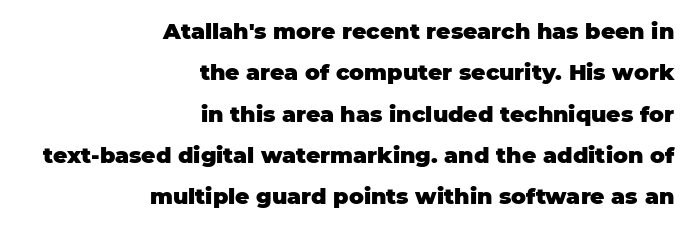
{"italic": "no", "bold": "yes", "underline": "no", "align": "right", "line_spacing_ratio": 1.88, "letter_spacing": "normal", "letter_spacing_em": 0.0, "glyph_px": 22}
